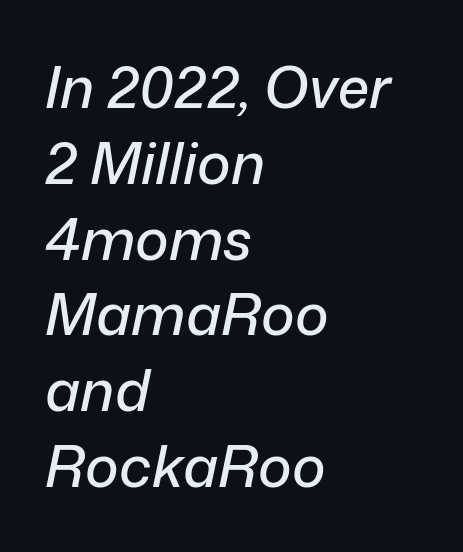
The image shows 57 px text type, italic (leaning right); set left-aligned, normal line spacing (1.33x), normal letter spacing, not underlined; low stroke contrast and a medium x-height.
